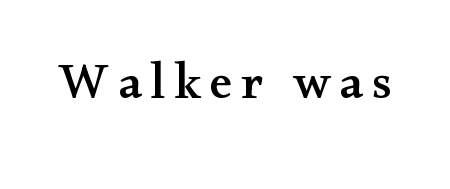
{"serif": "yes", "italic": "no", "width": "wide", "stroke_contrast": "medium", "x_height": "small", "monospaced": "no", "underline": "no", "glyph_px": 51}
